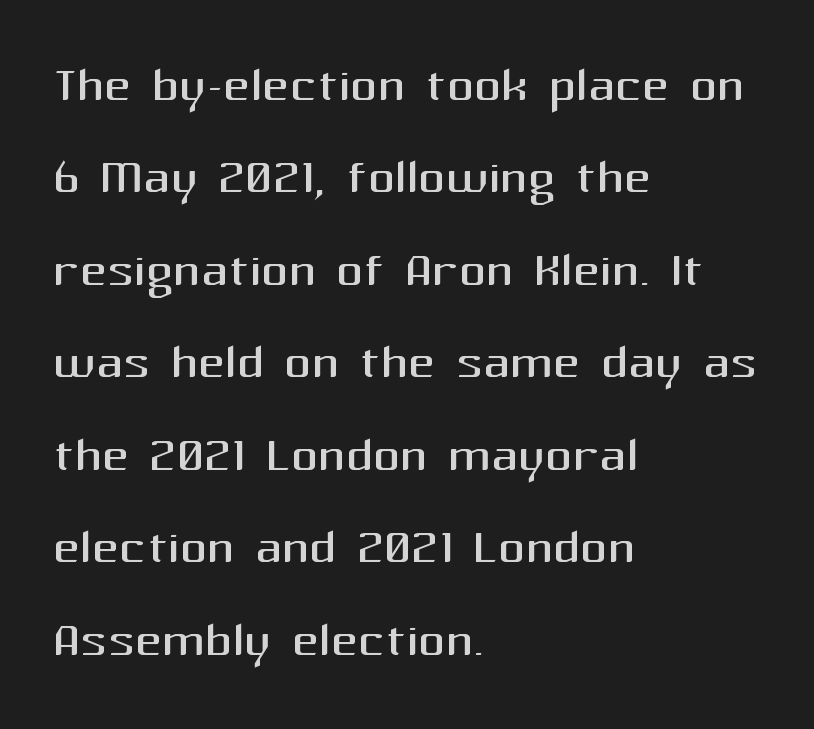
Q: Is the text bold? A: No.
Q: Is the text italic (slanted)? A: No, it is upright.
Q: Is the typeface a serif or a sans-serif typeface? A: Sans-serif.
Q: Is the text underlined? A: No.
Q: How is the paragraph aligned? A: Left-aligned.
Q: Is the spacing between letters normal or unusually wide? A: Normal.
Q: Is the spacing between lines tight, normal or loose? A: Normal.
Q: Width (condensed, normal, or wide)? A: Normal.
Q: Stroke contrast? A: Medium.
Q: x-height? A: Medium.
Q: Monospaced? A: No.
